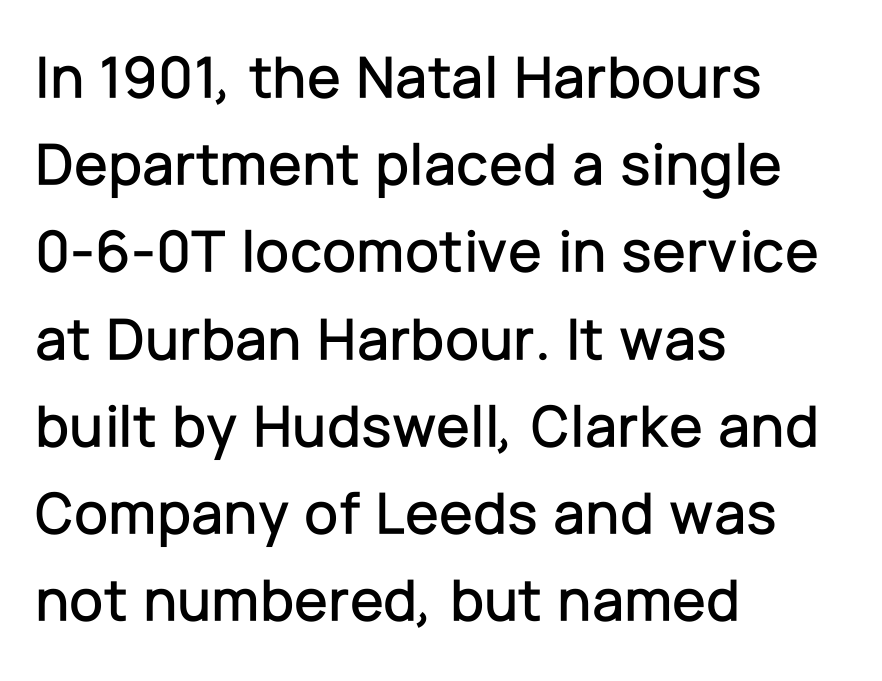
The image shows 61 px sans-serif type, upright; set left-aligned, normal line spacing (1.43x), normal letter spacing, not underlined; low stroke contrast and a medium x-height.
